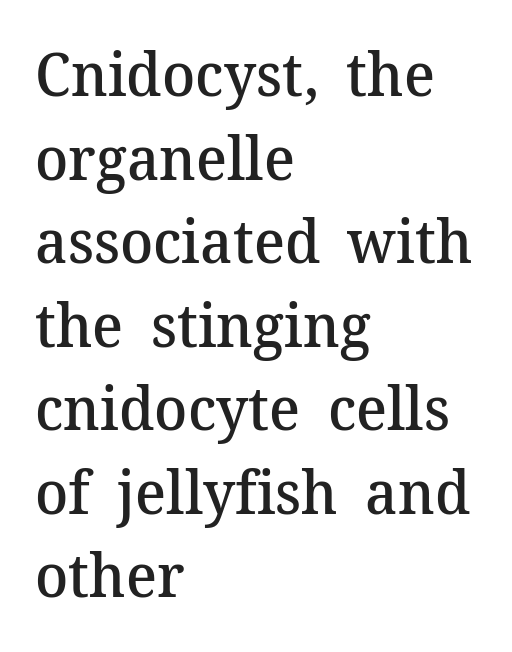
The image shows 61 px semibold serif type, upright; set left-aligned, normal line spacing (1.37x), normal letter spacing, not underlined; medium stroke contrast and a medium x-height.
